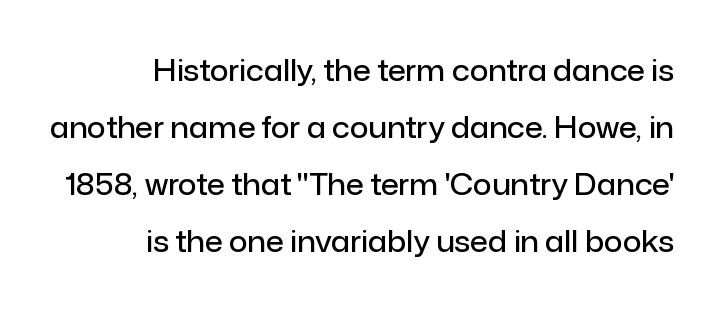
The type is set solid horizontally, with unmodified tracking. Bold? Not quite — semibold, heavier than regular but stopping short. Nope, not italic — everything's standing straight. The line-height multiplier appears high, well above default. These lines are rendered in a variable-pitch font. Glance below the letters and you will spot only blank space.
